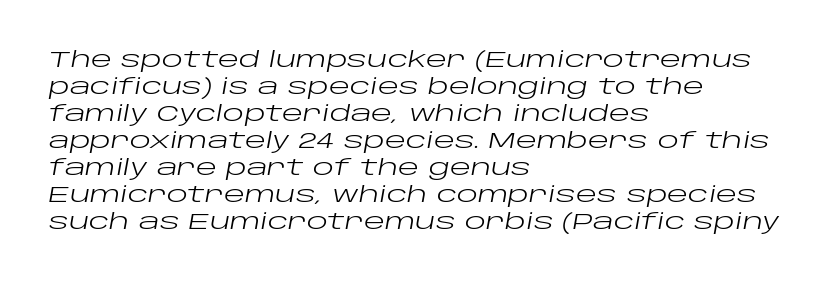
Tracking value appears to be zero — textbook default spacing. Is the type slanted? Yes — the strokes lean at a clear angle. This rendering features lettering with no underline. If you drew a ruler down the left edge, every line would touch it. On a weight scale, this lands at 450 or below.
